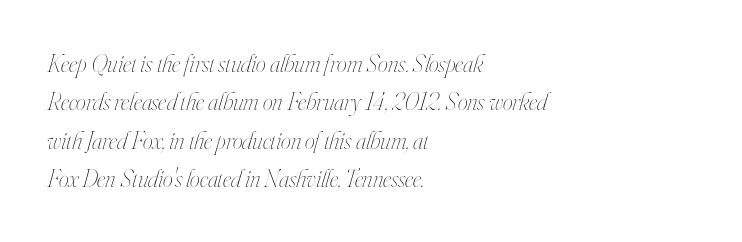
The image shows 25 px text type, italic (leaning right); set left-aligned, normal line spacing (1.54x), normal letter spacing, not underlined.
